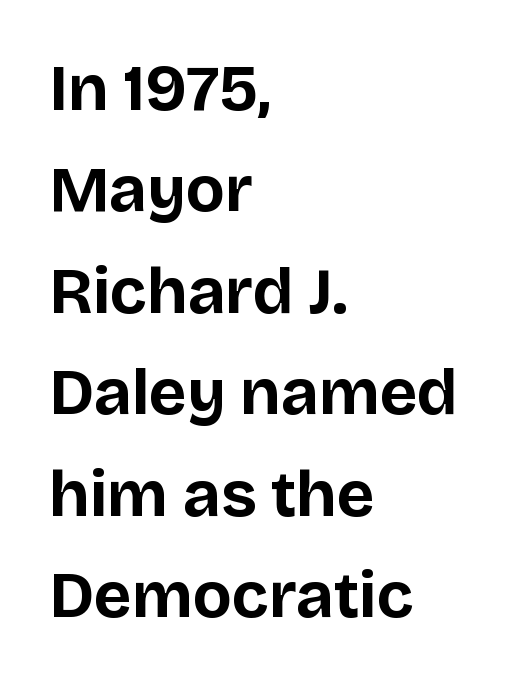
Q: Is the text bold? A: Yes.
Q: Is the text italic (slanted)? A: No, it is upright.
Q: Is the typeface a serif or a sans-serif typeface? A: Sans-serif.
Q: Is the text underlined? A: No.
Q: How is the paragraph aligned? A: Left-aligned.
Q: Is the spacing between letters normal or unusually wide? A: Normal.
Q: Is the spacing between lines tight, normal or loose? A: Normal.
Q: Width (condensed, normal, or wide)? A: Normal.
Q: Stroke contrast? A: Low.
Q: x-height? A: Large.
Q: Monospaced? A: No.
